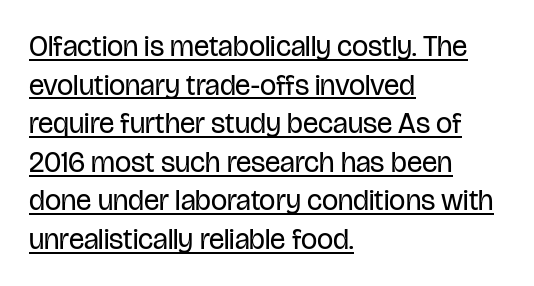
The image shows 29 px regular-weight, condensed sans-serif type, upright; set left-aligned, normal line spacing (1.33x), normal letter spacing, underlined; low stroke contrast and a large x-height.
